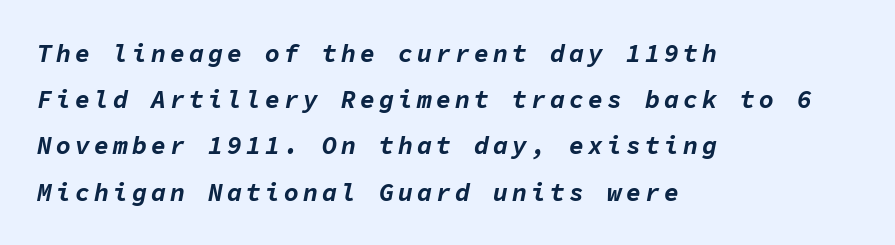
Q: Is the text bold? A: Yes.
Q: Is the text italic (slanted)? A: Yes, it leans right by about 11 degrees.
Q: Is the text underlined? A: No.
Q: How is the paragraph aligned? A: Left-aligned.
